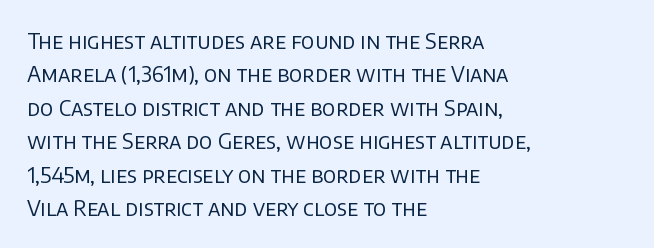
{"italic": "no", "bold": "no", "underline": "no", "align": "left", "line_spacing": "normal", "line_spacing_ratio": 1.59, "letter_spacing": "normal", "letter_spacing_em": 0.0, "glyph_px": 21}
